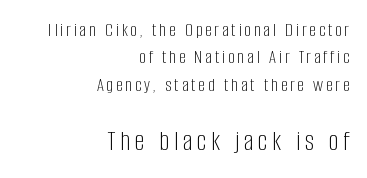
Q: Is the text bold? A: No.
Q: Is the text italic (slanted)? A: No, it is upright.
Q: Is the typeface a serif or a sans-serif typeface? A: Sans-serif.
Q: Is the text underlined? A: No.
Q: How is the paragraph aligned? A: Right-aligned.
Q: Is the spacing between lines tight, normal or loose? A: Normal.
Q: Which block of text is set in a larger size, the first (top) or the second (bottom)? A: The second (bottom) one.
Q: Width (condensed, normal, or wide)? A: Condensed.
Q: Stroke contrast? A: Low.
Q: x-height? A: Large.
Q: Monospaced? A: No.
